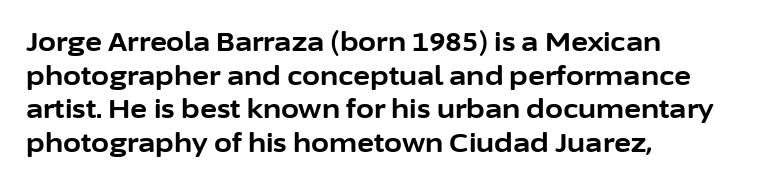
Regarding leading, the lines here are spaced in the standard way. Nothing unusual about the tracking: characters are spaced as the font intends. Clear beneath every line of the passage. The compositor pushed each line to the left boundary. Ascenders rise straight up at ninety degrees. The font is running at its bold setting.
